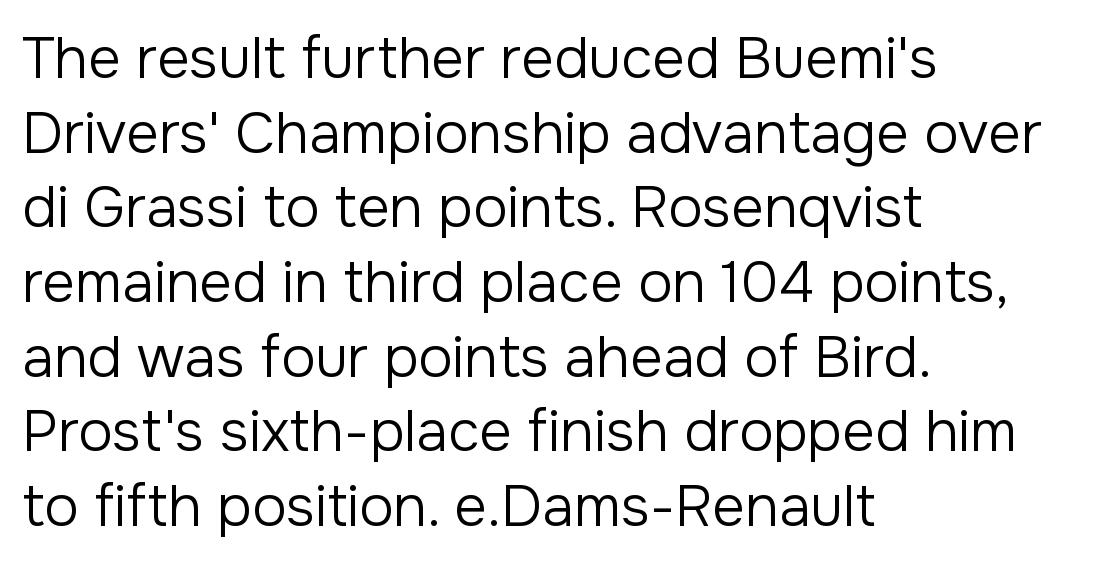
The image shows 57 px regular-weight sans-serif type, upright; set left-aligned, normal line spacing (1.31x), normal letter spacing, not underlined; low stroke contrast and a medium x-height.
